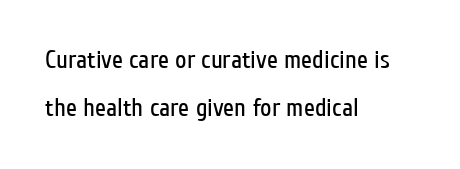
Q: Is the text bold? A: No.
Q: Is the text italic (slanted)? A: No, it is upright.
Q: Is the text underlined? A: No.
Q: How is the paragraph aligned? A: Left-aligned.
Q: Is the spacing between letters normal or unusually wide? A: Normal.
Q: Is the spacing between lines tight, normal or loose? A: Loose.
